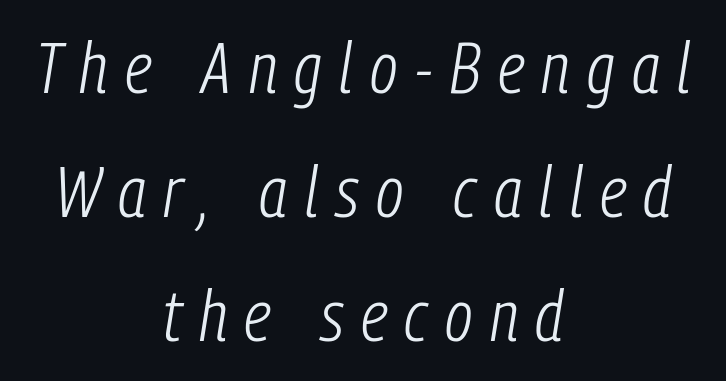
Q: Is the text bold? A: No.
Q: Is the text italic (slanted)? A: Yes, it leans right by about 9 degrees.
Q: Is the text underlined? A: No.
Q: How is the paragraph aligned? A: Centered.
Q: Is the spacing between letters normal or unusually wide? A: Unusually wide.
Q: Width (condensed, normal, or wide)? A: Condensed.
Q: Stroke contrast? A: Low.
Q: x-height? A: Medium.
Q: Monospaced? A: No.
